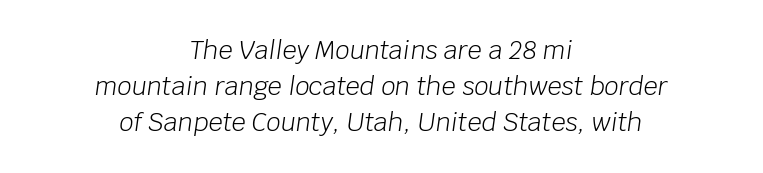
Is the type heavy? It reads as light-to-regular instead. Line starts and ends both wander, symmetrically. How would I describe the line gaps? Plain and ordinary. Has an underline been added? It has not. Posture: slanted. The letterforms sit shoulder to shoulder at normal distance.
